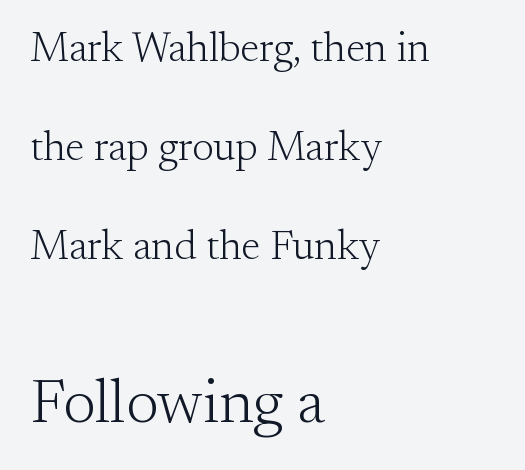
Q: Is the text bold? A: No.
Q: Is the text italic (slanted)? A: No, it is upright.
Q: Is the typeface a serif or a sans-serif typeface? A: Serif.
Q: Is the text underlined? A: No.
Q: How is the paragraph aligned? A: Left-aligned.
Q: Is the spacing between letters normal or unusually wide? A: Normal.
Q: Is the spacing between lines tight, normal or loose? A: Loose.
Q: Which block of text is set in a larger size, the first (top) or the second (bottom)? A: The second (bottom) one.
Q: Width (condensed, normal, or wide)? A: Normal.
Q: Stroke contrast? A: Medium.
Q: x-height? A: Small.
Q: Monospaced? A: No.
